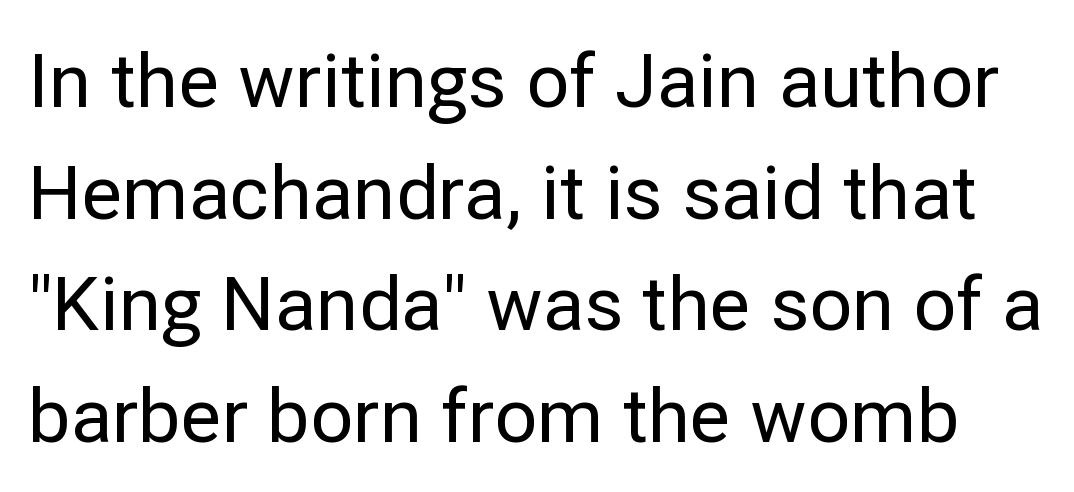
The image shows 75 px sans-serif type, upright; set normal line spacing (1.49x), normal letter spacing, not underlined; low stroke contrast and a medium x-height.
